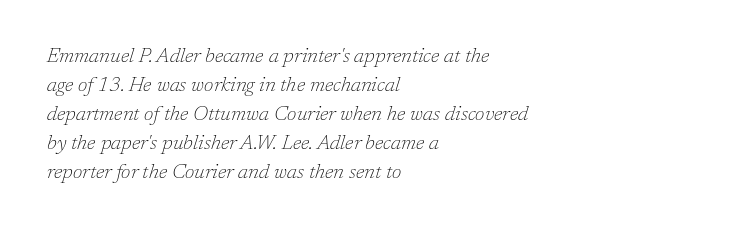
The image shows 20 px text type, italic (leaning right); set left-aligned, normal line spacing (1.45x), normal letter spacing, not underlined.
